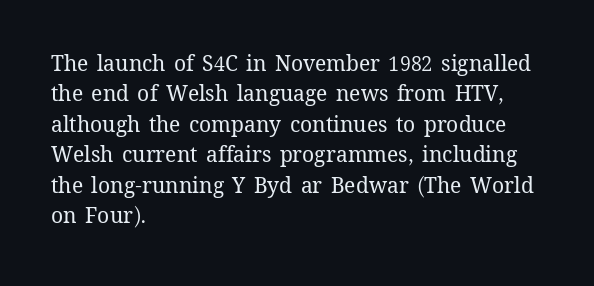
Letter spacing: default. Ink coverage per letter is moderate at most. The rag falls on the right side of this text block. Descenders are the only things crossing below the line. This block has exactly the height ordinary leading produces. This is the regular roman posture of the typeface.
